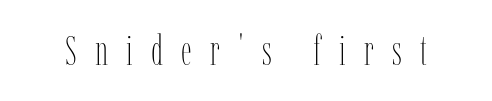
{"italic": "no", "bold": "no", "weight": "thin", "width": "condensed", "stroke_contrast": "low", "x_height": "medium", "monospaced": "no", "underline": "no", "letter_spacing": "wide", "letter_spacing_em": 0.43, "glyph_px": 42}
